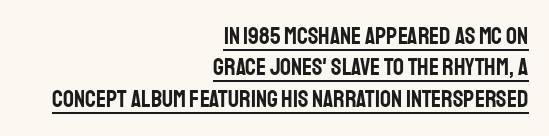
The image shows 24 px text type, upright; set right-aligned, normal line spacing (1.31x), normal letter spacing, underlined.
